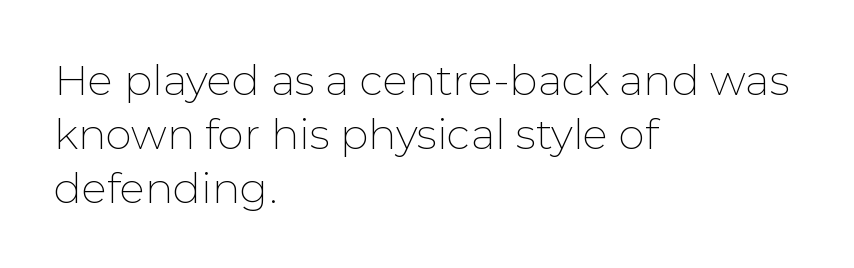
The image shows 42 px thin sans-serif type, upright; set left-aligned, normal line spacing (1.28x), normal letter spacing, not underlined; low stroke contrast and a medium x-height.
